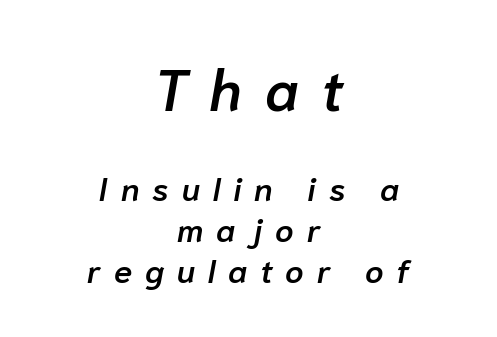
Q: Is the text bold? A: Semi-bold.
Q: Is the text italic (slanted)? A: Yes, it leans right by about 10 degrees.
Q: Is the text underlined? A: No.
Q: How is the paragraph aligned? A: Centered.
Q: Is the spacing between letters normal or unusually wide? A: Unusually wide.
Q: Which block of text is set in a larger size, the first (top) or the second (bottom)? A: The first (top) one.
Q: Width (condensed, normal, or wide)? A: Normal.
Q: Stroke contrast? A: Low.
Q: x-height? A: Medium.
Q: Monospaced? A: No.
